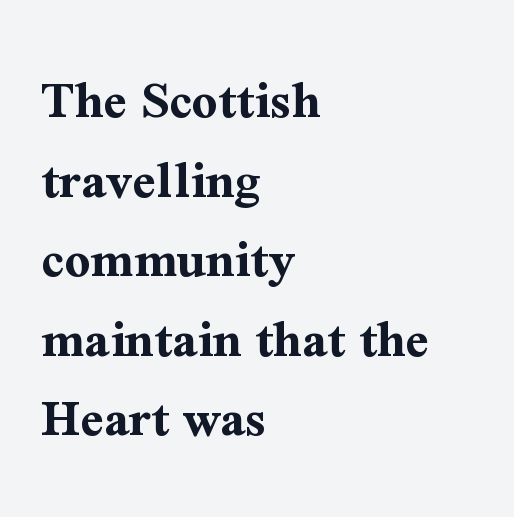
The paragraph shown leans on its left margin. If you drew a line through each stem, it would be perfectly vertical. Clear beneath every line of the passage. Is this a fixed-width face? No — the glyphs have proportional, varying widths.
